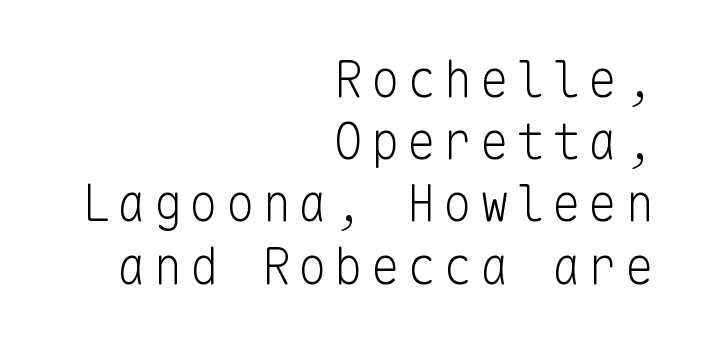
Q: Is the text bold? A: No.
Q: Is the text italic (slanted)? A: No, it is upright.
Q: Is the typeface a serif or a sans-serif typeface? A: Sans-serif.
Q: Is the text underlined? A: No.
Q: How is the paragraph aligned? A: Right-aligned.
Q: Is the spacing between lines tight, normal or loose? A: Normal.
Q: Width (condensed, normal, or wide)? A: Normal.
Q: Stroke contrast? A: Low.
Q: x-height? A: Medium.
Q: Monospaced? A: Yes.
